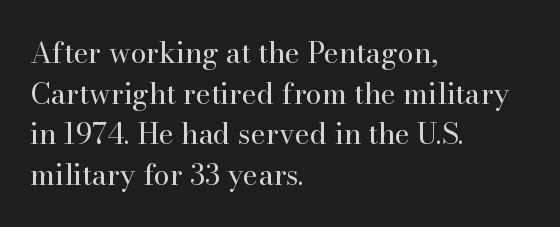
The image shows 29 px regular-weight serif type, upright; set left-aligned, normal line spacing (1.4x), normal letter spacing, not underlined; high stroke contrast and a small x-height.
